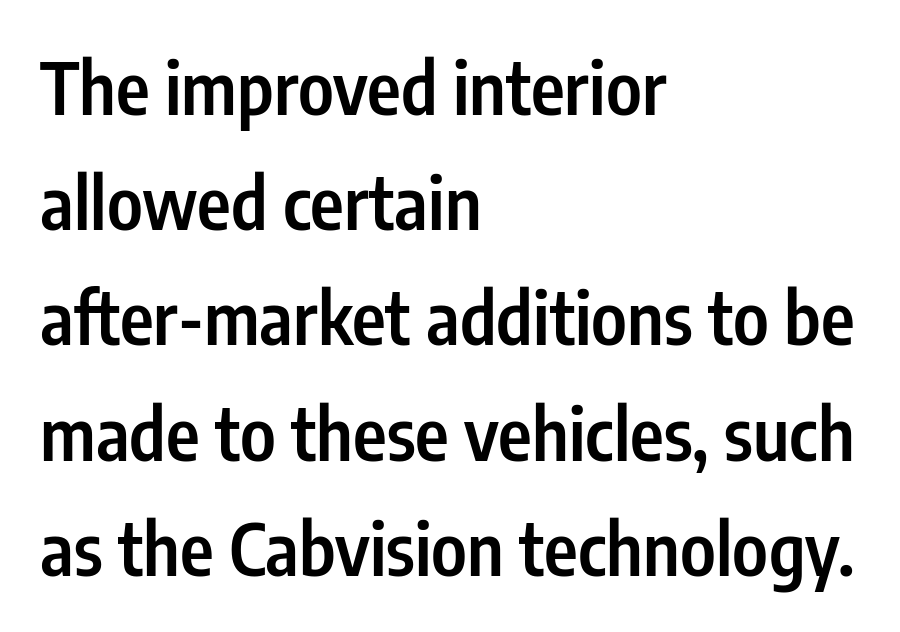
The rendering uses natural spacing where letterforms have individual widths. I'd describe the lettering as semibold — firm but not a full bold. Caption: standard tracking, unaltered. Has an underline been added? It has not.
